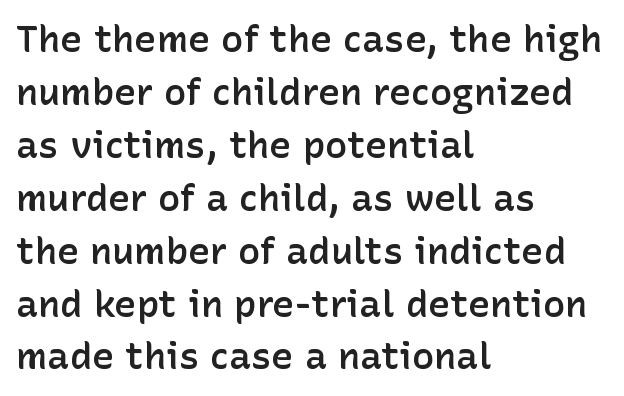
Q: Is the text bold? A: Semi-bold.
Q: Is the text italic (slanted)? A: No, it is upright.
Q: Is the typeface a serif or a sans-serif typeface? A: Sans-serif.
Q: Is the text underlined? A: No.
Q: How is the paragraph aligned? A: Left-aligned.
Q: Is the spacing between letters normal or unusually wide? A: Normal.
Q: Is the spacing between lines tight, normal or loose? A: Normal.
Q: Width (condensed, normal, or wide)? A: Normal.
Q: Stroke contrast? A: Low.
Q: x-height? A: Medium.
Q: Monospaced? A: No.
